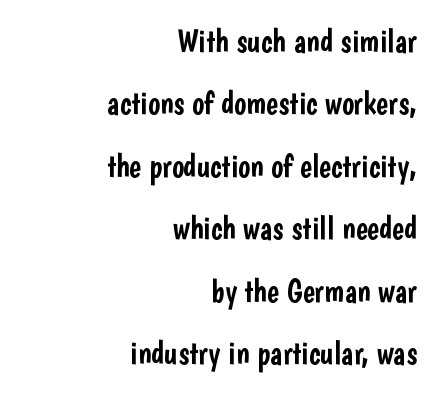
The image shows 32 px condensed sans-serif type, upright; set right-aligned, loose line spacing (1.95x), normal letter spacing, not underlined; low stroke contrast and a medium x-height.
